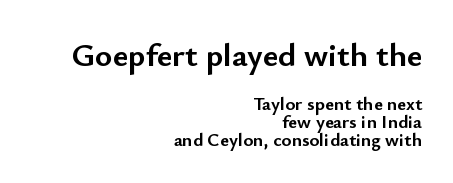
Q: Is the text bold? A: Yes.
Q: Is the text italic (slanted)? A: No, it is upright.
Q: Is the typeface a serif or a sans-serif typeface? A: Sans-serif.
Q: Is the text underlined? A: No.
Q: How is the paragraph aligned? A: Right-aligned.
Q: Is the spacing between letters normal or unusually wide? A: Normal.
Q: Is the spacing between lines tight, normal or loose? A: Tight.
Q: Which block of text is set in a larger size, the first (top) or the second (bottom)? A: The first (top) one.
Q: Width (condensed, normal, or wide)? A: Normal.
Q: Stroke contrast? A: Low.
Q: x-height? A: Small.
Q: Monospaced? A: No.
